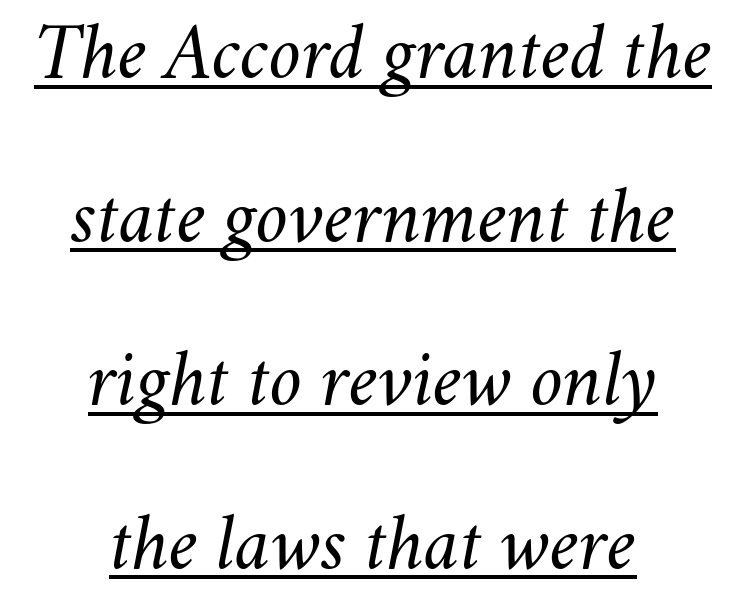
Q: Is the text bold? A: No.
Q: Is the text italic (slanted)? A: Yes, it leans right by about 11 degrees.
Q: Is the text underlined? A: Yes.
Q: How is the paragraph aligned? A: Centered.
Q: Is the spacing between letters normal or unusually wide? A: Normal.
Q: Is the spacing between lines tight, normal or loose? A: Loose.
Q: Width (condensed, normal, or wide)? A: Normal.
Q: Stroke contrast? A: Medium.
Q: x-height? A: Small.
Q: Monospaced? A: No.
